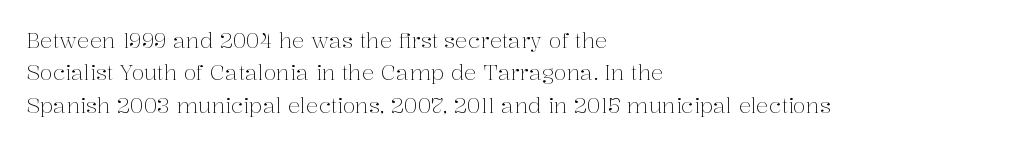
Q: Is the text bold? A: No.
Q: Is the text italic (slanted)? A: No, it is upright.
Q: Is the text underlined? A: No.
Q: How is the paragraph aligned? A: Left-aligned.
Q: Is the spacing between letters normal or unusually wide? A: Normal.
Q: Is the spacing between lines tight, normal or loose? A: Normal.
